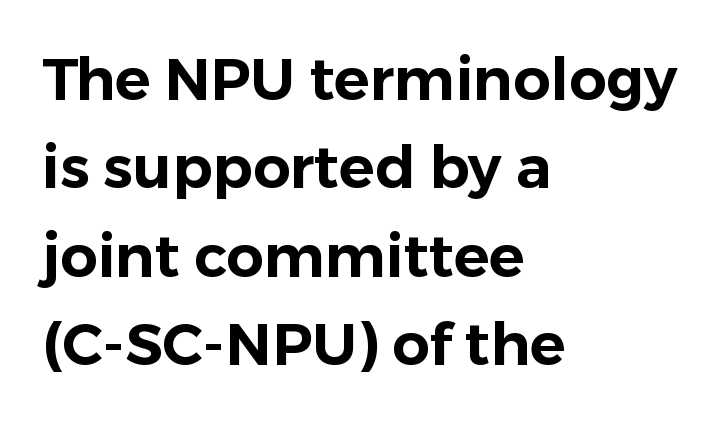
The image shows 59 px sans-serif type, upright; set left-aligned, normal line spacing (1.5x), normal letter spacing, not underlined; low stroke contrast and a medium x-height.
